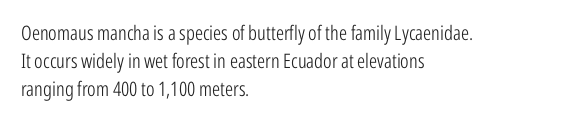
The image shows 20 px text type, upright; set left-aligned, normal line spacing (1.41x), normal letter spacing, not underlined.
